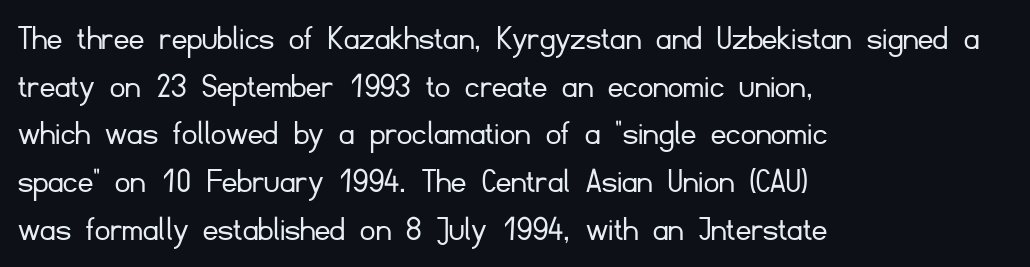
The image shows 37 px light sans-serif type, upright; set left-aligned, normal line spacing (1.29x), normal letter spacing, not underlined; low stroke contrast and a small x-height.
